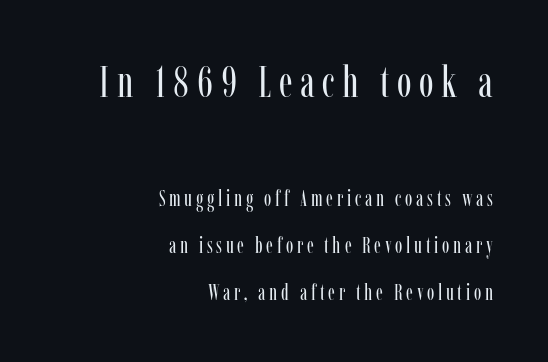
{"serif": "yes", "italic": "no", "bold": "no", "weight": "regular", "width": "condensed", "stroke_contrast": "low", "x_height": "medium", "monospaced": "no", "underline": "no", "align": "right", "line_spacing": "loose", "line_spacing_ratio": 2.15, "larger_block": "first", "size_ratio": 2.0, "glyph_px": 44}
